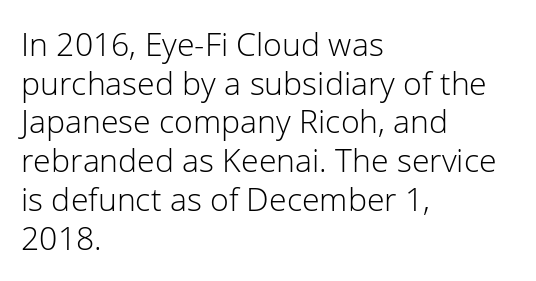
The image shows 32 px light sans-serif type, upright; set left-aligned, line spacing 1.21x, normal letter spacing, not underlined; low stroke contrast and a medium x-height.
